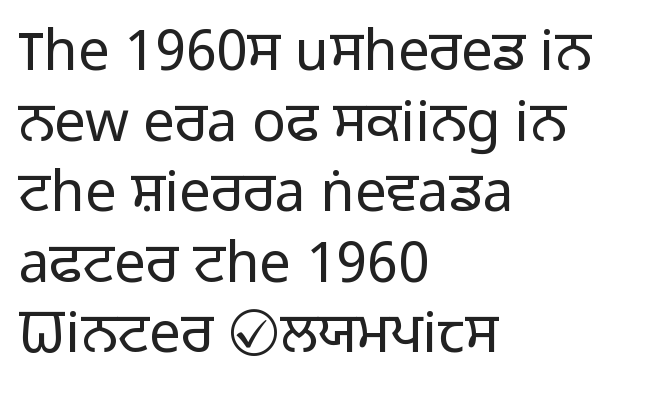
The image shows 56 px light sans-serif type, upright; set left-aligned, normal line spacing (1.26x), normal letter spacing, not underlined; low stroke contrast and a medium x-height.
